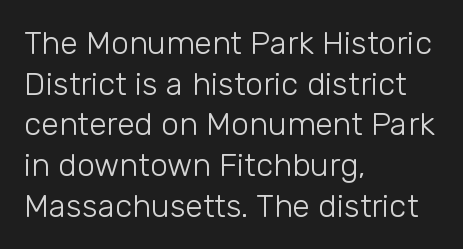
{"serif": "no", "italic": "no", "bold": "no", "weight": "light", "width": "normal", "stroke_contrast": "low", "x_height": "medium", "monospaced": "no", "underline": "no", "align": "left", "line_spacing": "normal", "line_spacing_ratio": 1.27, "letter_spacing": "normal", "letter_spacing_em": 0.0, "glyph_px": 32}
